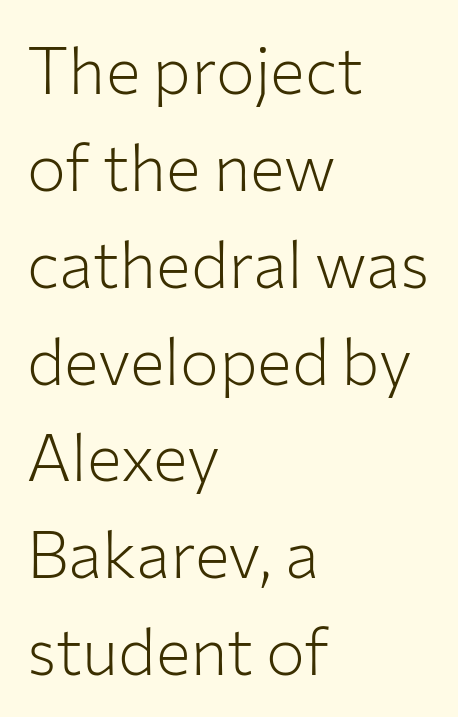
This sample is left-justified, so line endings fall wherever the words run out. Think standard paragraph weight, or any step lighter than that. Unmarked baselines from the first word to the last. Compared with typical body copy, the letter spacing here is the same. Does the lettering tilt? It doesn't — this is upright.
